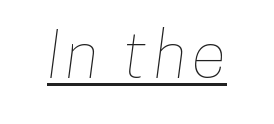
Q: Is the text underlined? A: Yes.
Q: Width (condensed, normal, or wide)? A: Condensed.
Q: Stroke contrast? A: Low.
Q: x-height? A: Medium.
Q: Monospaced? A: No.
